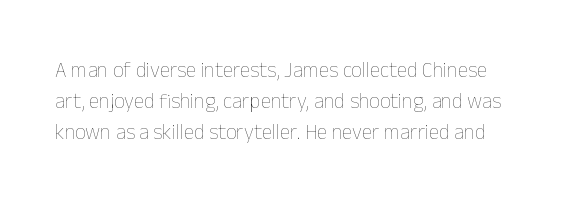
Does the lettering tilt? It doesn't — this is upright. Clear beneath every line of the passage. Normally led — the rows are evenly, conventionally spaced. Letter spacing: default. Stroke thickness stays within the range of a standard reading face or lighter.
